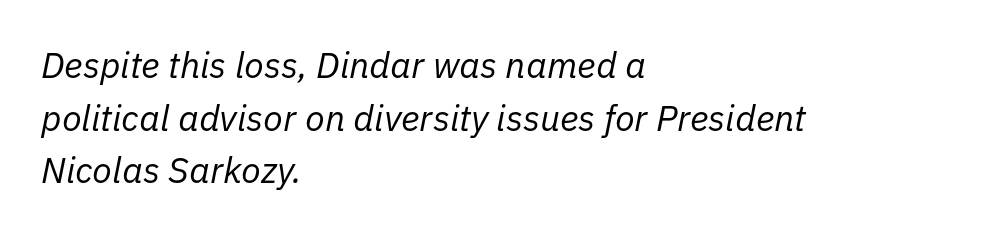
A light-to-regular cut is what we see here. Characters are canted at an angle relative to the baseline's perpendicular. Summary of vertical rhythm: regular, with standard interline spacing. Alignment: flush left. A typesetter would call this proportional, since set widths differ per character.
